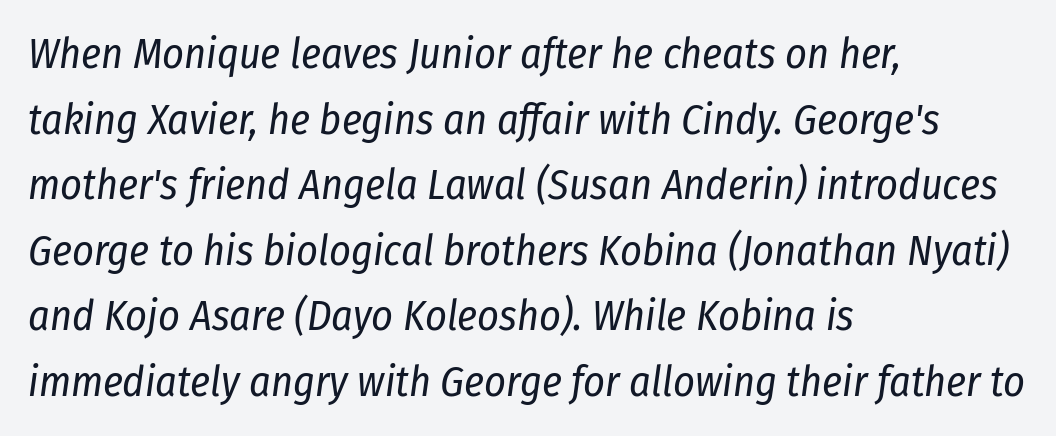
{"italic": "yes", "lean": "right", "slant_degrees": 8, "bold": "no", "weight": "regular", "width": "condensed", "stroke_contrast": "low", "x_height": "medium", "monospaced": "no", "underline": "no", "align": "left", "line_spacing": "normal", "line_spacing_ratio": 1.56, "letter_spacing": "normal", "letter_spacing_em": 0.0, "glyph_px": 42}
